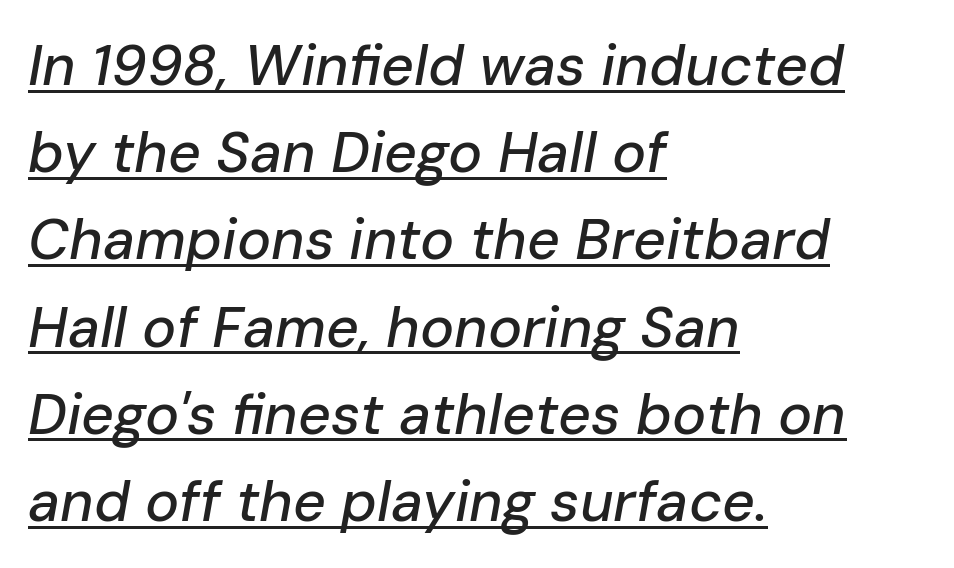
Default kerning and tracking; the words read as compact shapes. The setting favours the left margin, as ordinary paragraphs usually do. Leading matches the norm, producing a regular column. This sample uses an oblique cut, with every glyph tilted off the vertical. Each letter keeps its own natural width here, so spacing adapts to shape. Underline: present.
